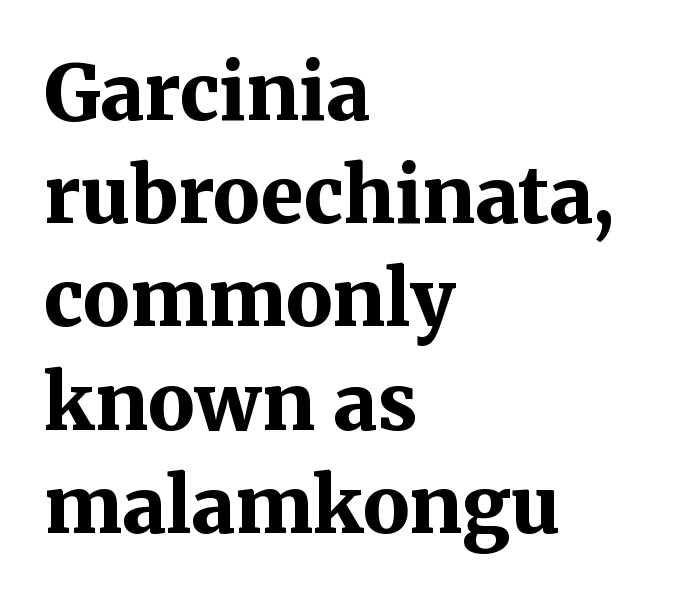
Q: Is the text bold? A: Yes.
Q: Is the text italic (slanted)? A: No, it is upright.
Q: Is the typeface a serif or a sans-serif typeface? A: Serif.
Q: Is the text underlined? A: No.
Q: How is the paragraph aligned? A: Left-aligned.
Q: Is the spacing between letters normal or unusually wide? A: Normal.
Q: Is the spacing between lines tight, normal or loose? A: Normal.
Q: Width (condensed, normal, or wide)? A: Normal.
Q: Stroke contrast? A: Medium.
Q: x-height? A: Medium.
Q: Monospaced? A: No.
